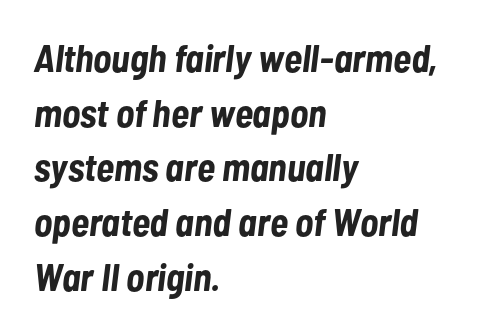
{"italic": "yes", "lean": "right", "slant_degrees": 7, "bold": "yes", "weight": "bold", "width": "condensed", "stroke_contrast": "low", "x_height": "medium", "monospaced": "no", "underline": "no", "align": "left", "line_spacing": "normal", "line_spacing_ratio": 1.44, "letter_spacing": "normal", "letter_spacing_em": 0.0, "glyph_px": 38}
